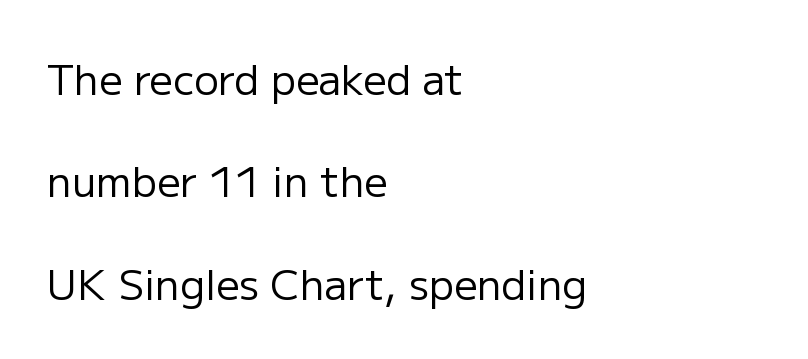
{"serif": "no", "italic": "no", "bold": "no", "weight": "regular", "width": "normal", "stroke_contrast": "low", "x_height": "medium", "monospaced": "no", "underline": "no", "align": "left", "line_spacing": "loose", "line_spacing_ratio": 2.5, "letter_spacing": "normal", "letter_spacing_em": 0.0, "glyph_px": 41}
